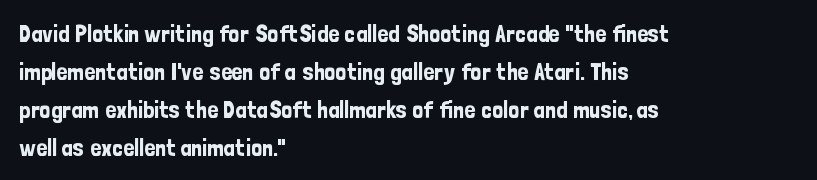
{"italic": "no", "underline": "no", "align": "left", "line_spacing": "normal", "line_spacing_ratio": 1.58, "letter_spacing": "normal", "letter_spacing_em": 0.0, "glyph_px": 24}
